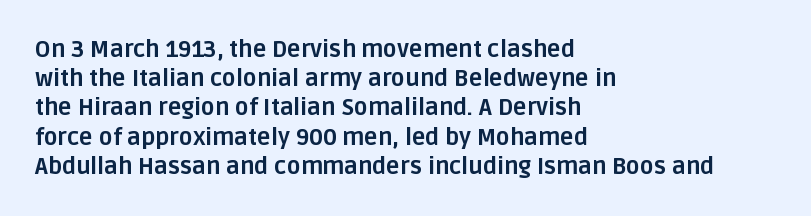
Is the block centered? No — it sits flush against the left margin. Strong, thick strokes mark this as bold type. Plain, unruled lines of type. Nothing unusual about the tracking: characters are spaced as the font intends. When letters stand straight like this, we call the style roman or upright. One glance says typical: line gaps are just what's usual.
